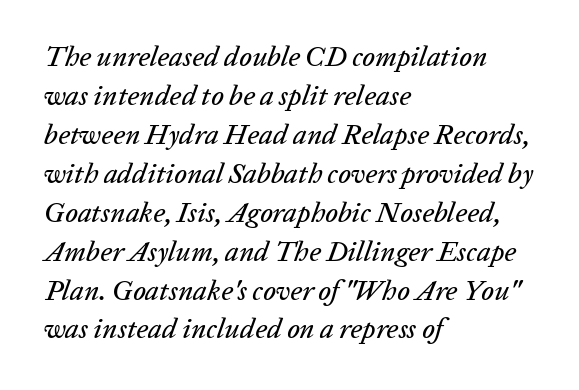
{"italic": "yes", "lean": "right", "slant_degrees": 20, "width": "normal", "stroke_contrast": "low", "x_height": "medium", "monospaced": "no", "underline": "no", "align": "left", "line_spacing": "normal", "line_spacing_ratio": 1.39, "letter_spacing": "normal", "letter_spacing_em": 0.0, "glyph_px": 28}
